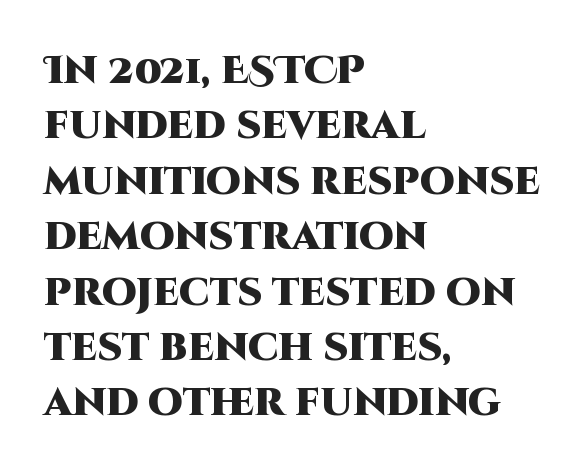
{"serif": "no", "italic": "no", "bold": "yes", "weight": "heavy", "width": "normal", "stroke_contrast": "high", "x_height": "large", "monospaced": "no", "underline": "no", "align": "left", "line_spacing": "normal", "line_spacing_ratio": 1.42, "letter_spacing": "normal", "letter_spacing_em": 0.0, "glyph_px": 39}
